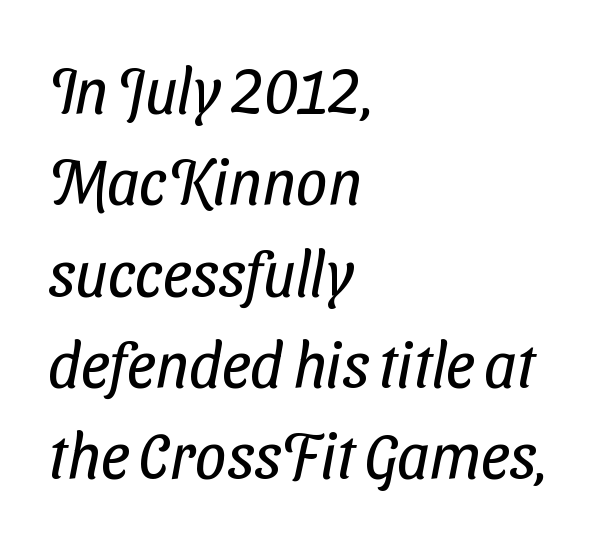
Grotesque or geometric, the face here clearly has no serifs. Think standard paragraph weight, or any step lighter than that. The rendering keeps characters at their native spacing. Note the varied advance widths — an 'i' is clearly narrower than an 'm'.
